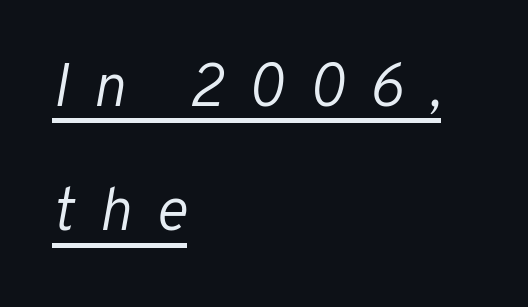
{"italic": "yes", "lean": "right", "slant_degrees": 10, "bold": "no", "weight": "light", "width": "normal", "stroke_contrast": "low", "x_height": "medium", "monospaced": "no", "underline": "yes", "align": "left", "line_spacing": "loose", "line_spacing_ratio": 2.04, "letter_spacing": "wide", "letter_spacing_em": 0.4, "glyph_px": 61}
